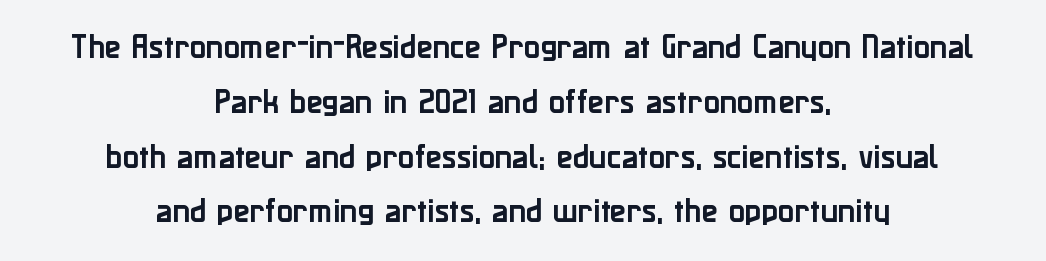
Q: Is the text italic (slanted)? A: No, it is upright.
Q: Is the text underlined? A: No.
Q: How is the paragraph aligned? A: Centered.
Q: Is the spacing between letters normal or unusually wide? A: Normal.
Q: Is the spacing between lines tight, normal or loose? A: Loose.
